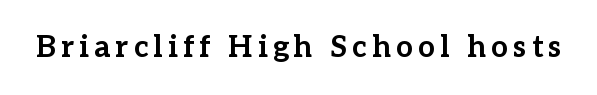
Small tapered or slab feet sit at the stroke ends, so this counts as serif. These lines are rendered in a variable-pitch font. Descenders are the only things crossing below the line. This is heavy type, rendered in bold. These lines were composed using upright roman letters.
